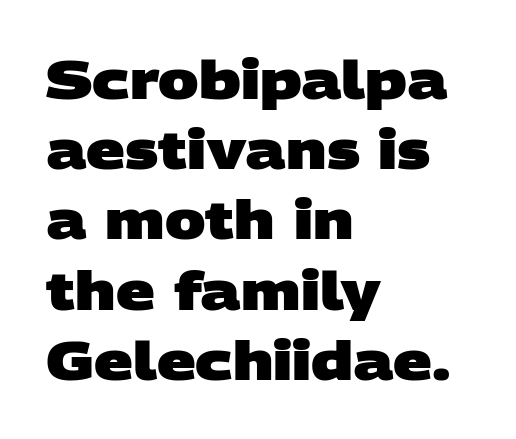
{"serif": "no", "bold": "yes", "weight": "heavy", "width": "wide", "stroke_contrast": "low", "x_height": "large", "monospaced": "no", "underline": "no", "align": "left", "line_spacing": "normal", "line_spacing_ratio": 1.3, "letter_spacing": "normal", "letter_spacing_em": 0.0, "glyph_px": 54}
